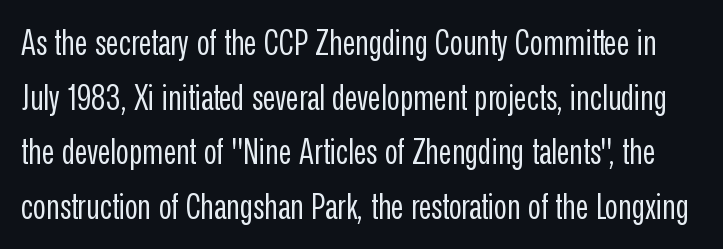
The line-height multiplier appears to be the usual default. Weight: regular or lighter. The letters stand straight up with perfectly vertical stems. Is this a fixed-width face? No — the glyphs have proportional, varying widths. The line texture is even and compact thanks to regular tracking. Underlining? Definitely not there.
